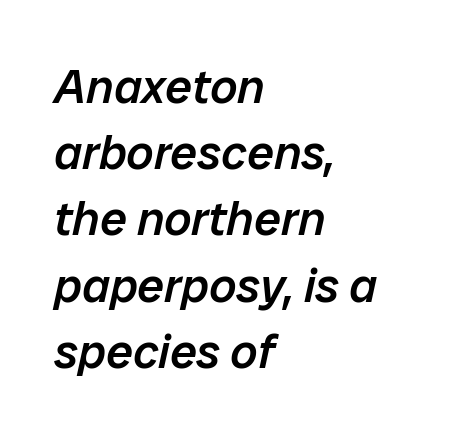
The image shows 48 px semibold type, italic (leaning right); set left-aligned, normal line spacing (1.38x), normal letter spacing, not underlined; low stroke contrast and a medium x-height.
